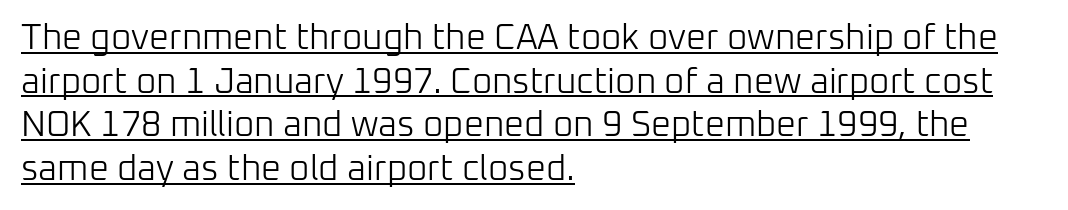
{"serif": "no", "italic": "no", "bold": "no", "weight": "light", "width": "normal", "stroke_contrast": "low", "x_height": "medium", "monospaced": "no", "underline": "yes", "align": "left", "line_spacing": "normal", "line_spacing_ratio": 1.25, "letter_spacing": "normal", "letter_spacing_em": 0.0, "glyph_px": 35}
